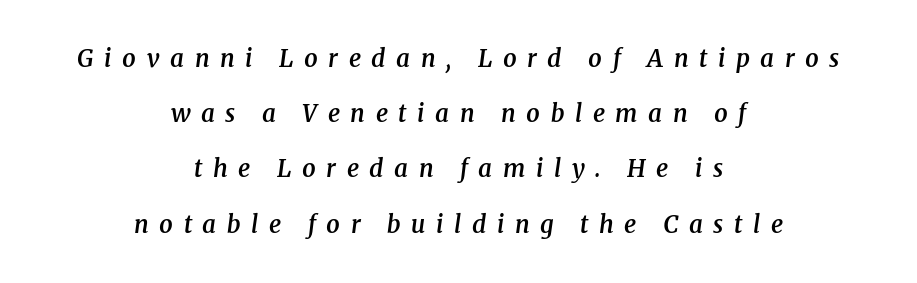
The image shows 24 px text type, italic (leaning right); set centered, loose line spacing (2.3x), unusually wide letter spacing (+0.44 em), not underlined.
